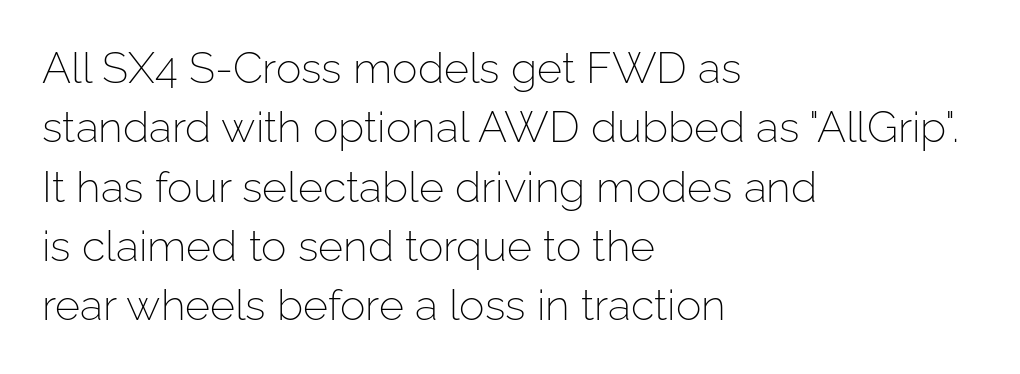
Q: Is the text bold? A: No.
Q: Is the text italic (slanted)? A: No, it is upright.
Q: Is the typeface a serif or a sans-serif typeface? A: Sans-serif.
Q: Is the text underlined? A: No.
Q: How is the paragraph aligned? A: Left-aligned.
Q: Is the spacing between letters normal or unusually wide? A: Normal.
Q: Is the spacing between lines tight, normal or loose? A: Normal.
Q: Width (condensed, normal, or wide)? A: Normal.
Q: Stroke contrast? A: Low.
Q: x-height? A: Medium.
Q: Monospaced? A: No.
